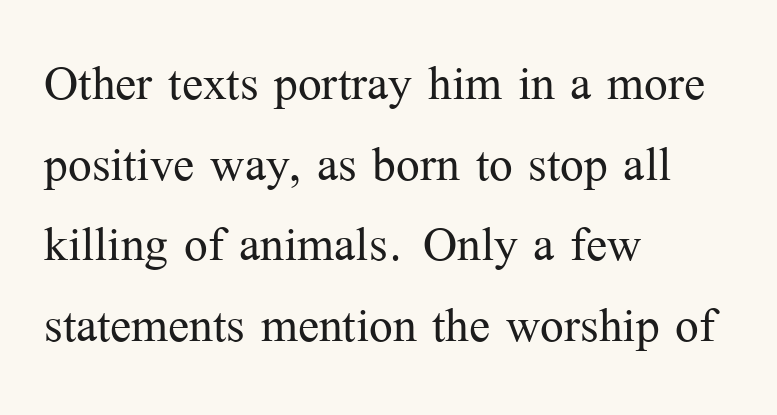
The image shows 63 px light serif type, upright; set left-aligned, normal line spacing (1.28x), normal letter spacing, not underlined; medium stroke contrast and a medium x-height.
